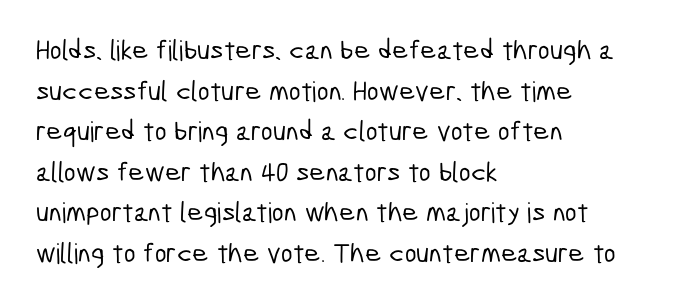
Q: Is the typeface a serif or a sans-serif typeface? A: Sans-serif.
Q: Is the text underlined? A: No.
Q: How is the paragraph aligned? A: Left-aligned.
Q: Is the spacing between letters normal or unusually wide? A: Normal.
Q: Is the spacing between lines tight, normal or loose? A: Normal.
Q: Width (condensed, normal, or wide)? A: Condensed.
Q: Stroke contrast? A: Low.
Q: x-height? A: Medium.
Q: Monospaced? A: No.
